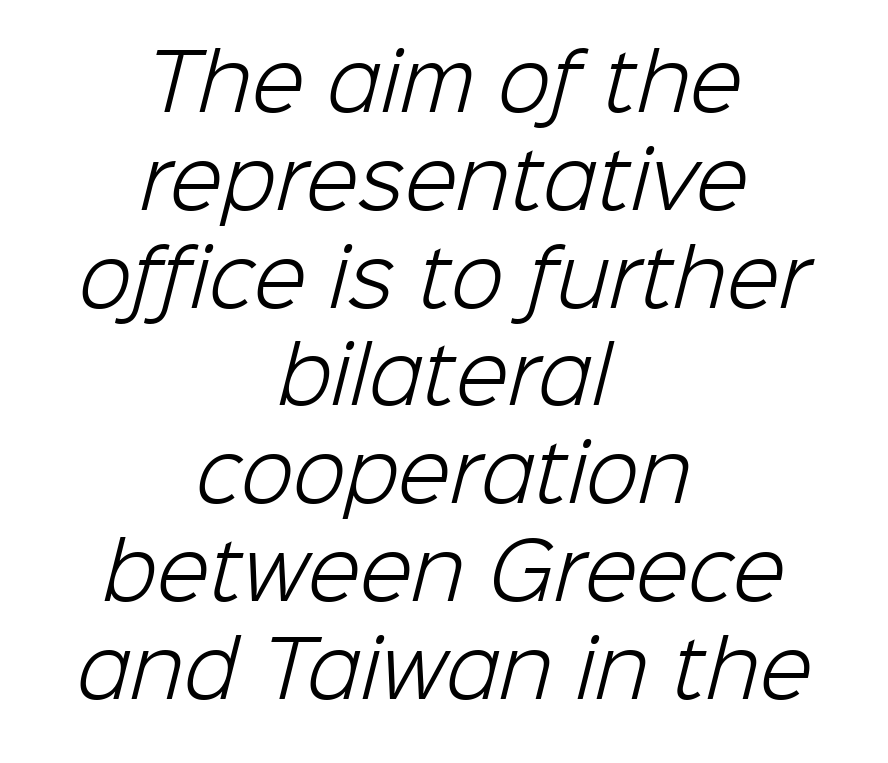
Q: Is the text bold? A: No.
Q: Is the typeface a serif or a sans-serif typeface? A: Sans-serif.
Q: Is the text underlined? A: No.
Q: How is the paragraph aligned? A: Centered.
Q: Is the spacing between letters normal or unusually wide? A: Normal.
Q: Is the spacing between lines tight, normal or loose? A: Normal.
Q: Width (condensed, normal, or wide)? A: Normal.
Q: Stroke contrast? A: Low.
Q: x-height? A: Medium.
Q: Monospaced? A: No.
